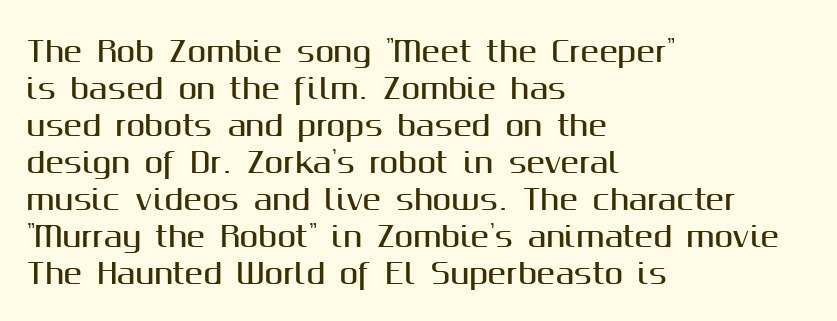
{"serif": "no", "italic": "no", "width": "normal", "stroke_contrast": "medium", "x_height": "medium", "monospaced": "no", "underline": "no", "align": "left", "line_spacing": "normal", "line_spacing_ratio": 1.32, "letter_spacing": "normal", "letter_spacing_em": 0.0, "glyph_px": 28}
